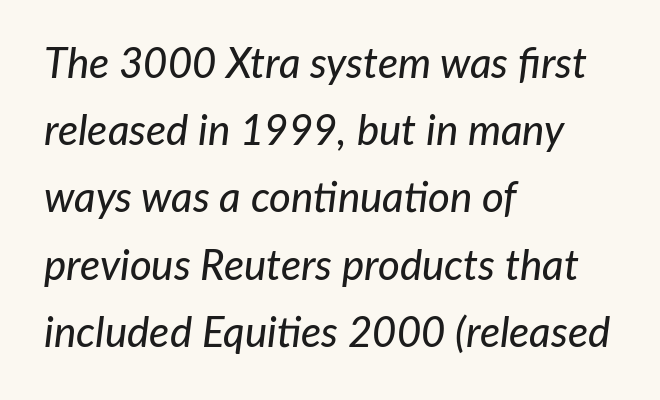
A normal amount of white space separates one row of letters from the next. Italic? Definitely — the glyphs are oblique. Varying glyph widths throughout — classic text-font behaviour. Layout note: lines flush left. These lines keep a tight, regular rhythm from letter to letter. Check under the words: just untouched page.
